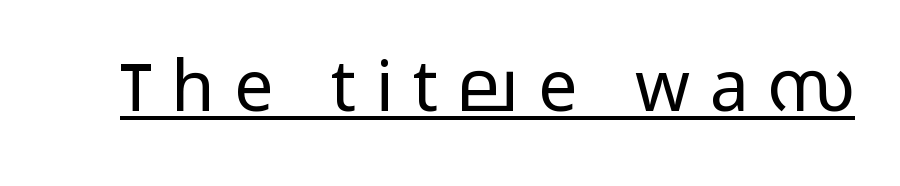
Q: Is the text bold? A: No.
Q: Is the text italic (slanted)? A: No, it is upright.
Q: Is the typeface a serif or a sans-serif typeface? A: Sans-serif.
Q: Is the text underlined? A: Yes.
Q: Is the spacing between letters normal or unusually wide? A: Unusually wide.
Q: Width (condensed, normal, or wide)? A: Wide.
Q: Stroke contrast? A: Low.
Q: x-height? A: Medium.
Q: Monospaced? A: No.
